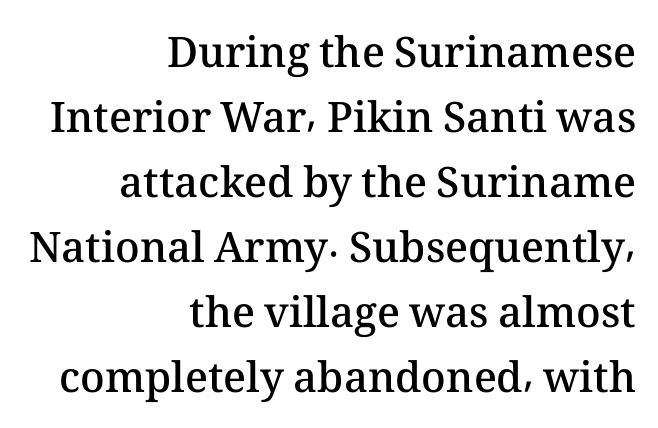
{"italic": "no", "bold": "semi", "weight": "semibold", "width": "normal", "stroke_contrast": "medium", "x_height": "medium", "monospaced": "no", "underline": "no", "align": "right", "line_spacing": "normal", "line_spacing_ratio": 1.55, "letter_spacing": "normal", "letter_spacing_em": 0.0, "glyph_px": 42}
